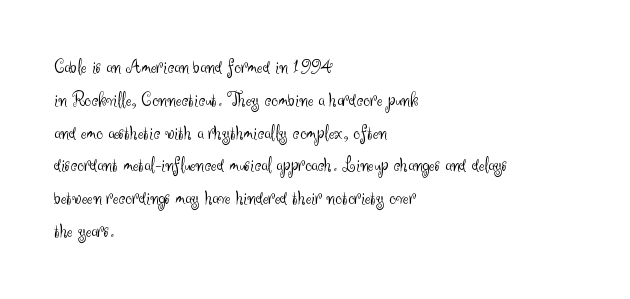
{"italic": "no", "bold": "no", "underline": "no", "align": "left", "line_spacing": "normal", "line_spacing_ratio": 1.56, "letter_spacing": "normal", "letter_spacing_em": 0.0, "glyph_px": 21}
